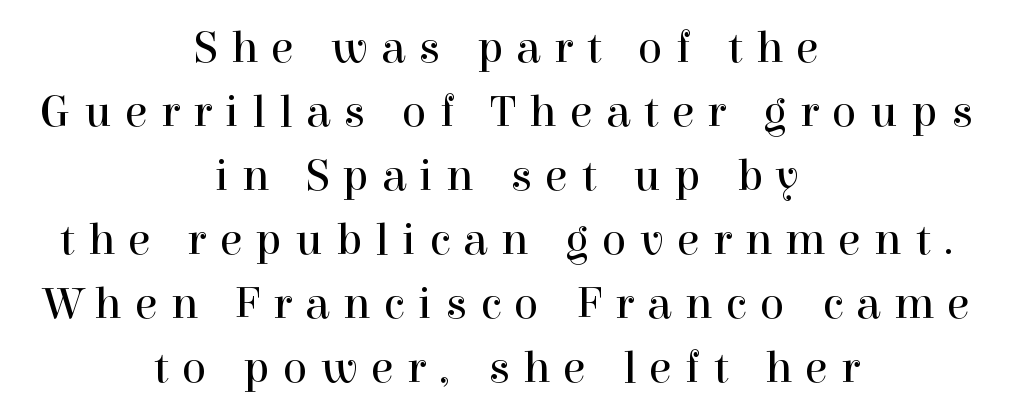
Q: Is the text bold? A: No.
Q: Is the text italic (slanted)? A: No, it is upright.
Q: Is the typeface a serif or a sans-serif typeface? A: Serif.
Q: Is the text underlined? A: No.
Q: How is the paragraph aligned? A: Centered.
Q: Is the spacing between letters normal or unusually wide? A: Unusually wide.
Q: Is the spacing between lines tight, normal or loose? A: Normal.
Q: Width (condensed, normal, or wide)? A: Normal.
Q: x-height? A: Medium.
Q: Monospaced? A: No.
